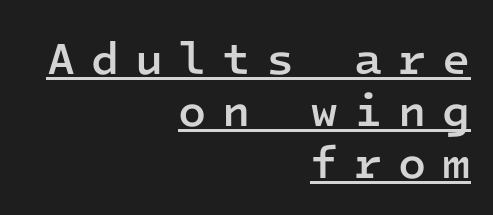
The lettering stays uniformly vertical, giving the passage a roman look. This is underlined copy, the kind a proofreader might mark for attention. Typographic density is moderately raised because the face is semibold. Someone cranked the tracking dial way up on this one.
